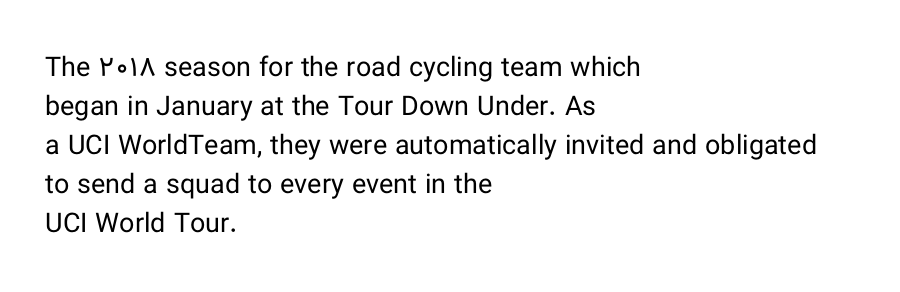
{"italic": "no", "bold": "no", "underline": "no", "align": "left", "line_spacing": "normal", "line_spacing_ratio": 1.44, "letter_spacing": "normal", "letter_spacing_em": 0.0, "glyph_px": 27}
